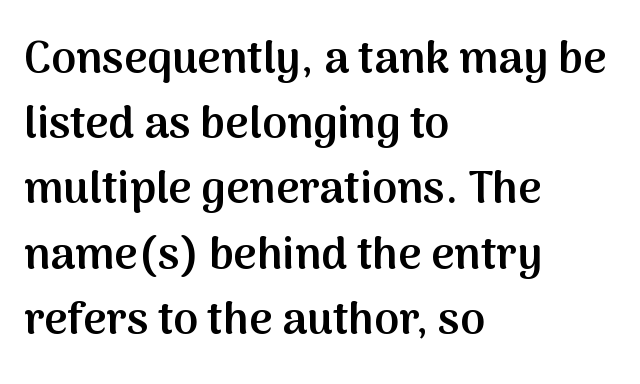
Q: Is the text bold? A: Semi-bold.
Q: Is the text italic (slanted)? A: No, it is upright.
Q: Is the typeface a serif or a sans-serif typeface? A: Sans-serif.
Q: Is the text underlined? A: No.
Q: How is the paragraph aligned? A: Left-aligned.
Q: Is the spacing between letters normal or unusually wide? A: Normal.
Q: Is the spacing between lines tight, normal or loose? A: Normal.
Q: Width (condensed, normal, or wide)? A: Normal.
Q: Stroke contrast? A: Medium.
Q: x-height? A: Medium.
Q: Monospaced? A: No.
